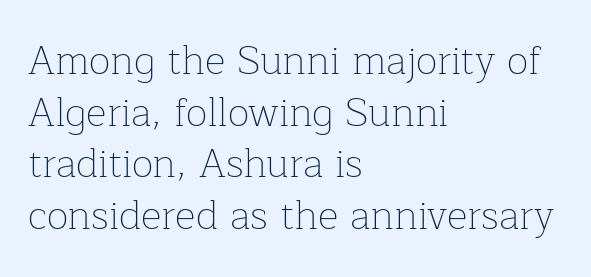
{"serif": "yes", "italic": "no", "bold": "no", "weight": "thin", "width": "normal", "stroke_contrast": "low", "x_height": "medium", "monospaced": "no", "underline": "no", "align": "left", "line_spacing": "normal", "line_spacing_ratio": 1.29, "letter_spacing": "normal", "letter_spacing_em": 0.0, "glyph_px": 40}
